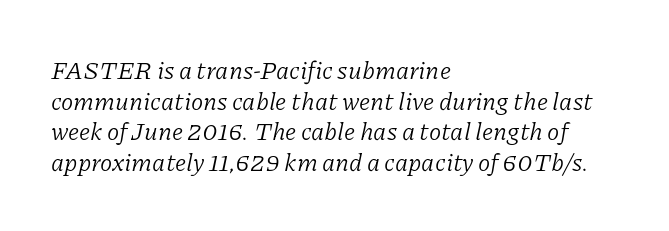
The image shows 25 px text type, italic (leaning right); set left-aligned, line spacing 1.23x, normal letter spacing, not underlined.
